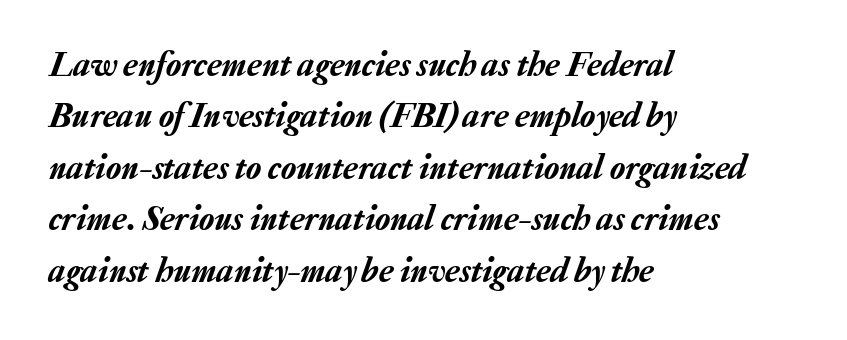
{"italic": "yes", "lean": "right", "slant_degrees": 20, "width": "normal", "stroke_contrast": "low", "x_height": "medium", "monospaced": "no", "underline": "no", "align": "left", "line_spacing": "normal", "line_spacing_ratio": 1.47, "letter_spacing": "normal", "letter_spacing_em": 0.0, "glyph_px": 35}
